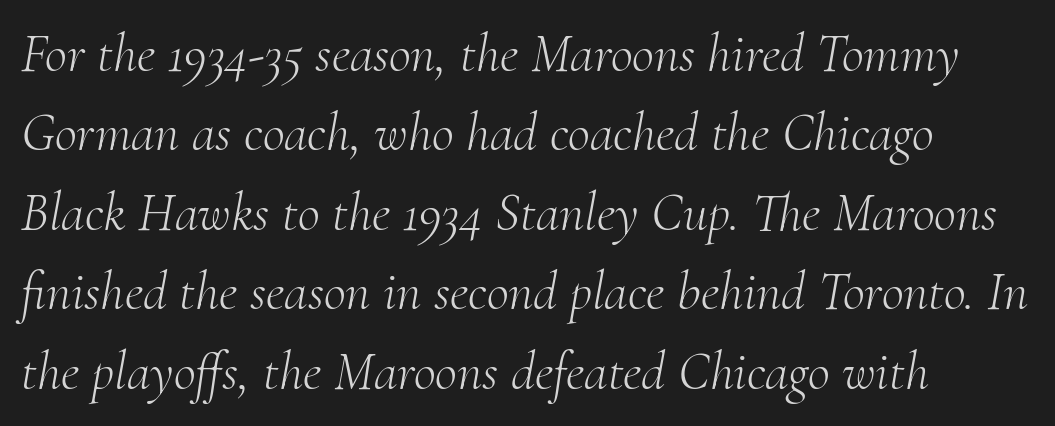
The image shows 54 px light serif type, italic (leaning right); set left-aligned, normal line spacing (1.47x), normal letter spacing, not underlined; medium stroke contrast and a small x-height.
